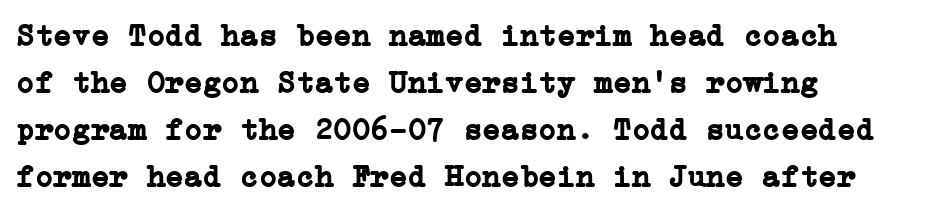
Leading matches the norm, producing a regular column. This is serif lettering, the kind often seen in printed books. Leftover space on each line is placed entirely after the last word. The face used here has the dense, thick strokes of a bold. Bare-footed words on every line.
